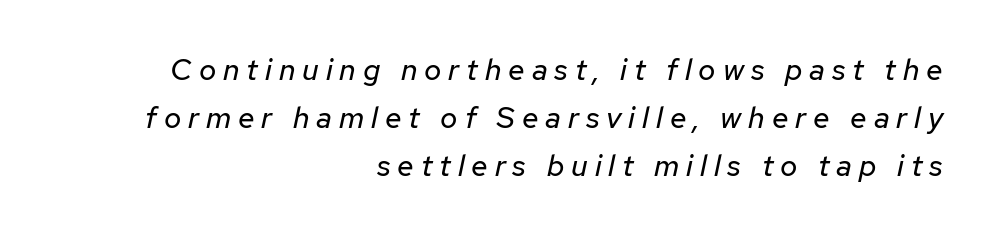
Varying glyph widths throughout — classic text-font behaviour. Stroke mass is kept to a normal reading level or below. Type without underlining. The letters are slanted; this is an italic face. Evenly set lines give the paragraph a standard silhouette. Letter spacing: wide.
